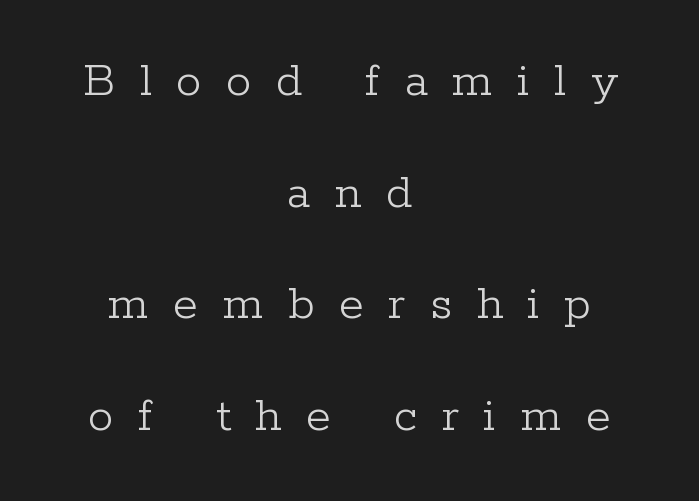
The image shows 51 px light serif type, upright; set centered, loose line spacing (2.19x), unusually wide letter spacing (+0.48 em), not underlined; low stroke contrast and a medium x-height.
